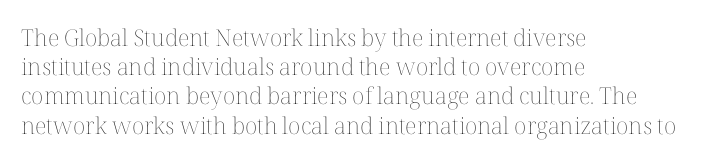
Nothing unusual about the tracking: characters are spaced as the font intends. Caption: multi-line text, flush left, ragged right. How would I describe the line gaps? Plain and ordinary. Unbolded letterforms with no extra heft.
